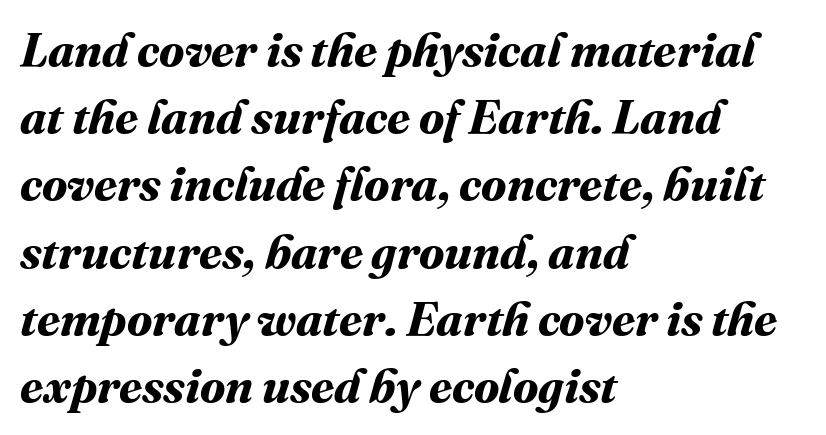
The image shows 47 px bold type; set left-aligned, normal line spacing (1.43x), normal letter spacing, not underlined; medium stroke contrast and a medium x-height.
